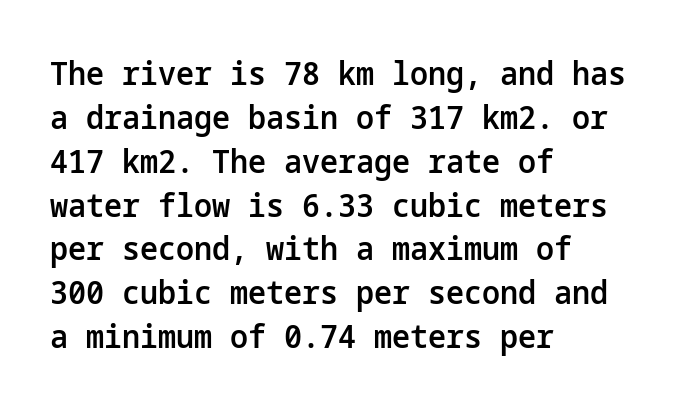
{"serif": "no", "italic": "no", "bold": "semi", "weight": "semibold", "width": "normal", "stroke_contrast": "low", "x_height": "medium", "underline": "no", "align": "left", "line_spacing": "normal", "line_spacing_ratio": 1.37, "letter_spacing": "normal", "letter_spacing_em": 0.0, "glyph_px": 32}
